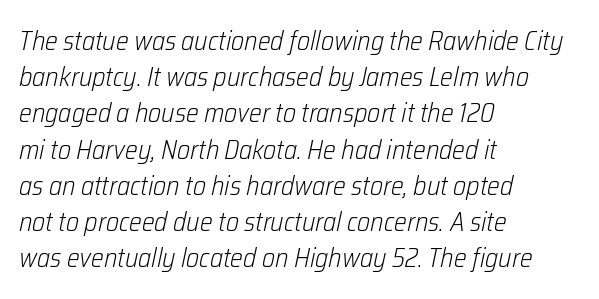
A normal amount of white space separates one row of letters from the next. No letter is thick-stroked: the sample isn't bold. The text carries the slant typical of an italic or oblique font. Spacing between characters is what you'd get straight out of the box. Beneath every word, the page is bare. Does the copy run flush right? No — it runs flush left.
